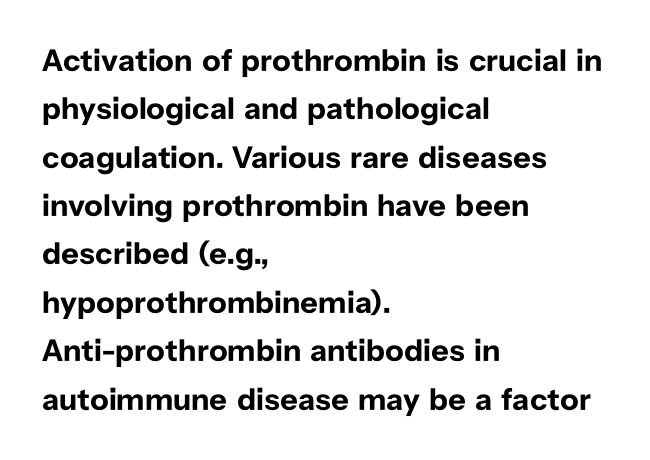
{"serif": "no", "italic": "no", "bold": "yes", "weight": "bold", "width": "normal", "stroke_contrast": "low", "x_height": "medium", "monospaced": "no", "underline": "no", "align": "left", "line_spacing": "normal", "line_spacing_ratio": 1.56, "letter_spacing": "normal", "letter_spacing_em": 0.0, "glyph_px": 31}
